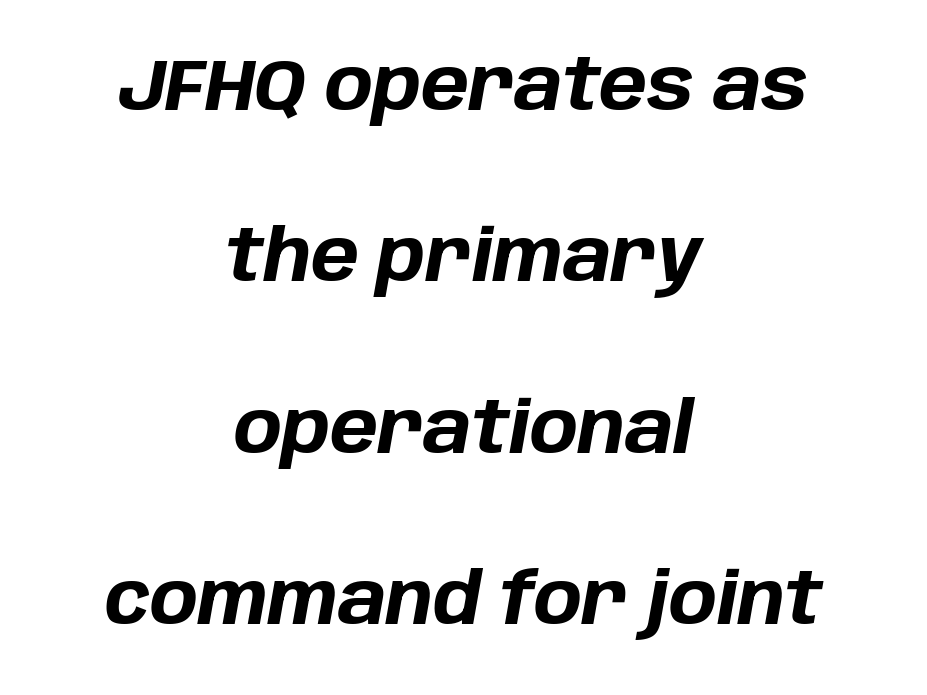
{"italic": "yes", "lean": "right", "slant_degrees": 10, "bold": "yes", "weight": "bold", "width": "normal", "stroke_contrast": "low", "x_height": "large", "monospaced": "no", "underline": "no", "align": "center", "line_spacing": "loose", "line_spacing_ratio": 2.38, "letter_spacing": "normal", "letter_spacing_em": 0.0, "glyph_px": 72}
